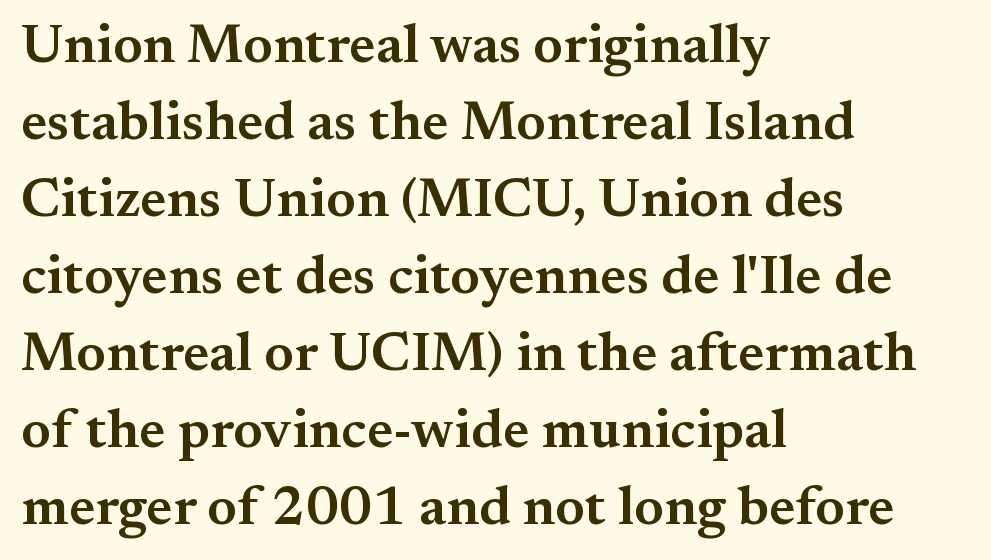
The image shows 55 px semibold serif type, upright; set left-aligned, normal line spacing (1.4x), normal letter spacing, not underlined; medium stroke contrast and a small x-height.
